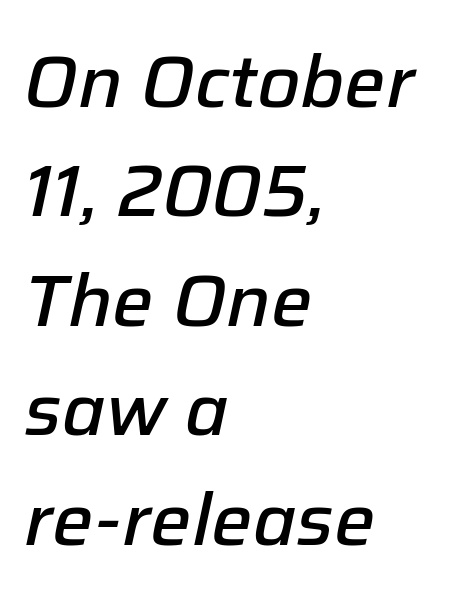
Q: Is the text bold? A: Semi-bold.
Q: Is the text italic (slanted)? A: Yes, it leans right by about 12 degrees.
Q: Is the text underlined? A: No.
Q: How is the paragraph aligned? A: Left-aligned.
Q: Is the spacing between letters normal or unusually wide? A: Normal.
Q: Is the spacing between lines tight, normal or loose? A: Normal.
Q: Width (condensed, normal, or wide)? A: Normal.
Q: Stroke contrast? A: Low.
Q: x-height? A: Medium.
Q: Monospaced? A: No.
